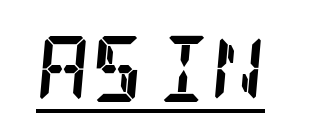
The image shows 66 px semibold, condensed serif type, italic (leaning right); set normal letter spacing, underlined; low stroke contrast and a large x-height.
